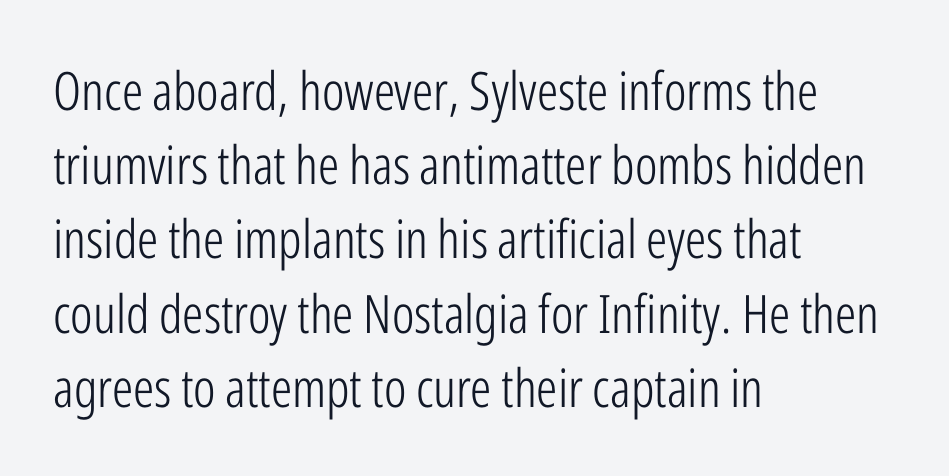
Q: Is the text bold? A: No.
Q: Is the text italic (slanted)? A: No, it is upright.
Q: Is the typeface a serif or a sans-serif typeface? A: Sans-serif.
Q: Is the text underlined? A: No.
Q: How is the paragraph aligned? A: Left-aligned.
Q: Is the spacing between letters normal or unusually wide? A: Normal.
Q: Is the spacing between lines tight, normal or loose? A: Normal.
Q: Width (condensed, normal, or wide)? A: Condensed.
Q: Stroke contrast? A: Low.
Q: x-height? A: Medium.
Q: Monospaced? A: No.
